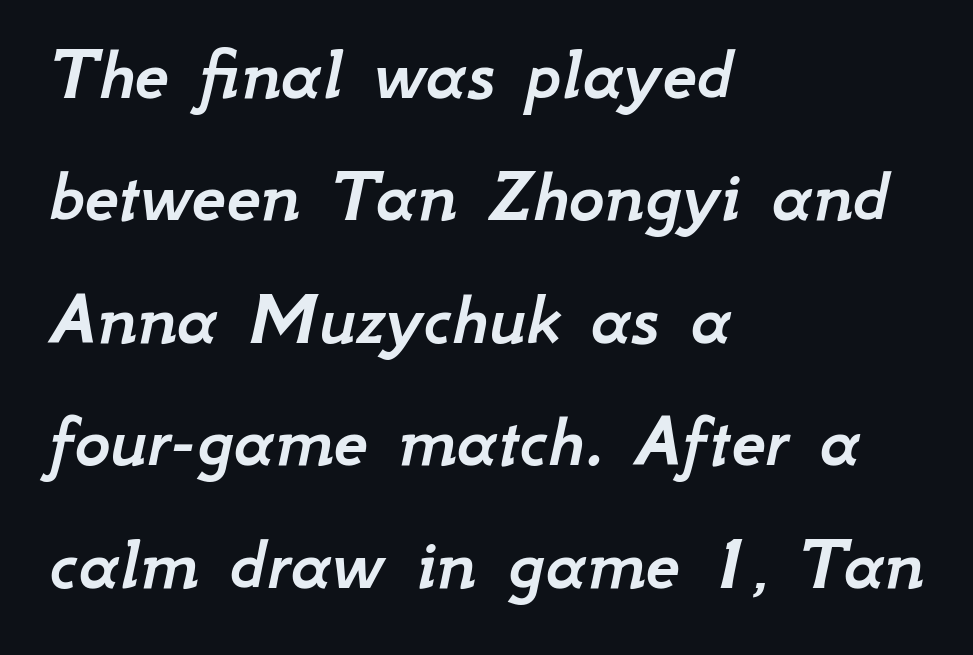
Q: Is the text italic (slanted)? A: Yes, it leans right by about 12 degrees.
Q: Is the text underlined? A: No.
Q: How is the paragraph aligned? A: Left-aligned.
Q: Is the spacing between letters normal or unusually wide? A: Normal.
Q: Is the spacing between lines tight, normal or loose? A: Normal.
Q: Width (condensed, normal, or wide)? A: Normal.
Q: Stroke contrast? A: Low.
Q: x-height? A: Small.
Q: Monospaced? A: No.
